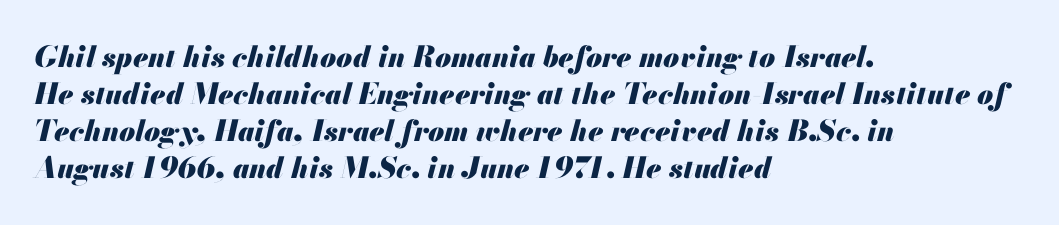
Q: Is the text bold? A: Yes.
Q: Is the text italic (slanted)? A: Yes, it leans right by about 13 degrees.
Q: Is the text underlined? A: No.
Q: How is the paragraph aligned? A: Left-aligned.
Q: Is the spacing between letters normal or unusually wide? A: Normal.
Q: Is the spacing between lines tight, normal or loose? A: Normal.
Q: Width (condensed, normal, or wide)? A: Normal.
Q: Stroke contrast? A: Medium.
Q: x-height? A: Small.
Q: Monospaced? A: No.
